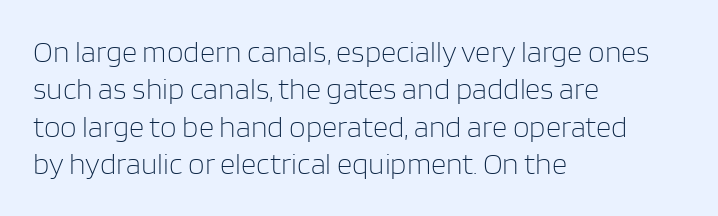
{"serif": "no", "italic": "no", "bold": "no", "weight": "light", "width": "normal", "stroke_contrast": "low", "x_height": "large", "monospaced": "no", "underline": "no", "align": "left", "line_spacing": "normal", "line_spacing_ratio": 1.25, "letter_spacing": "normal", "letter_spacing_em": 0.0, "glyph_px": 30}
